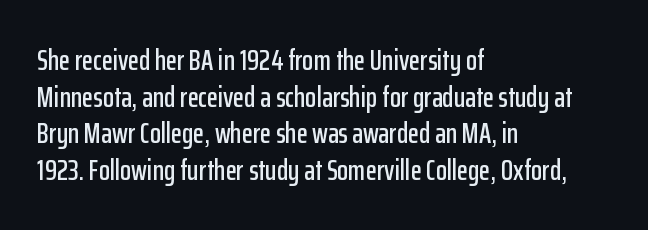
Do the characters align in a grid? No, the font is proportional. The letters stand straight up with perfectly vertical stems. If you drew a ruler down the left edge, every line would touch it. The space between consecutive lines is moderate. Underline: absent. The face used here is a sans, in the tradition of grotesques and geometrics.
